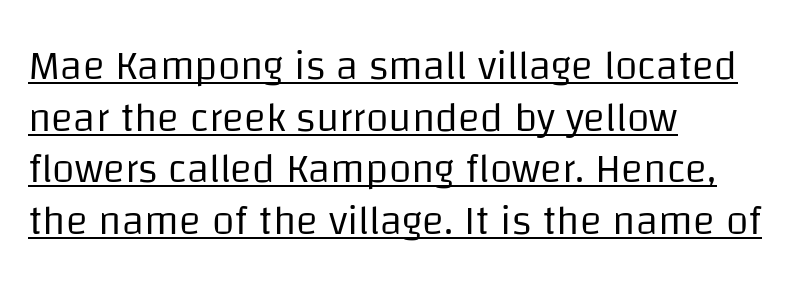
The image shows 41 px regular-weight sans-serif type, upright; set left-aligned, normal line spacing (1.26x), normal letter spacing, underlined; low stroke contrast and a large x-height.
